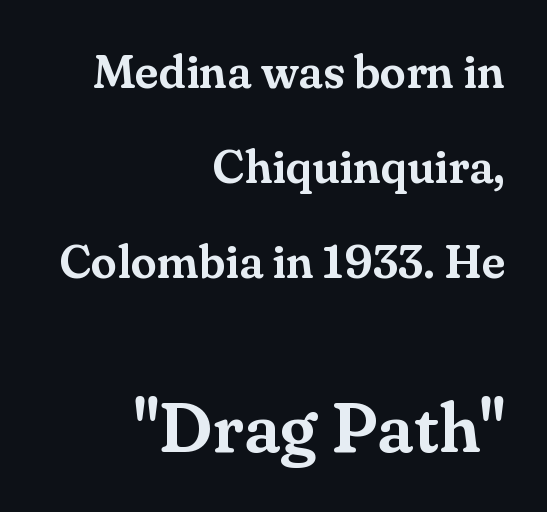
{"serif": "yes", "italic": "no", "width": "normal", "stroke_contrast": "medium", "x_height": "small", "monospaced": "no", "underline": "no", "align": "right", "line_spacing": "loose", "line_spacing_ratio": 2.02, "letter_spacing": "normal", "letter_spacing_em": 0.0, "larger_block": "second", "size_ratio": 1.49, "glyph_px": 70}
